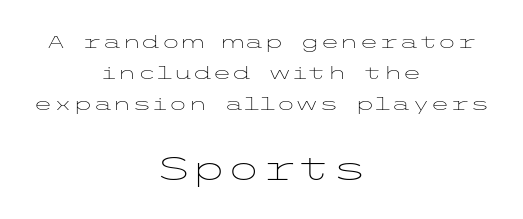
Both edges are ragged and mirror each other, which tells us the setting is centered. The designer gave the closing block more size than the opening block. A sans-serif font was chosen for this passage. Heaviness? Minimal to ordinary, like unemphasized prose.
